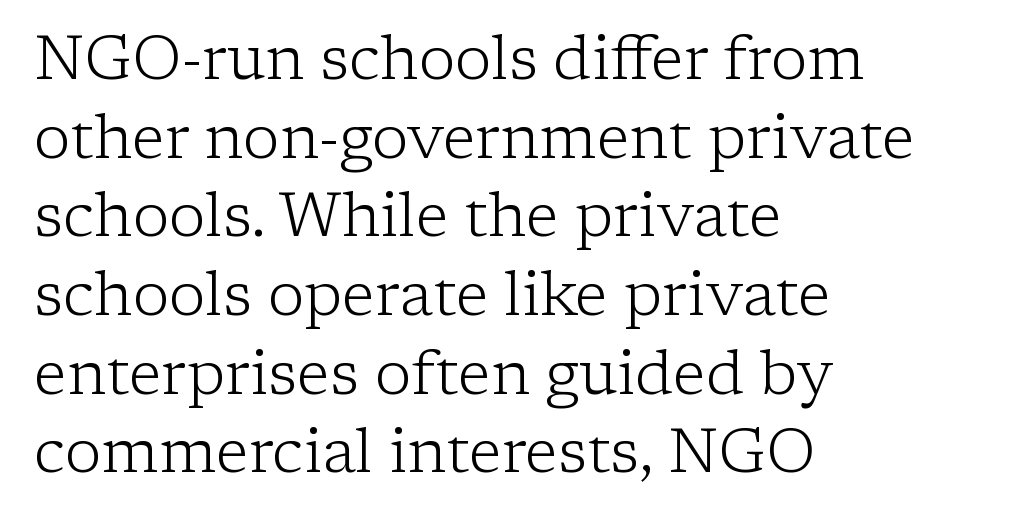
Type without underlining. The rendering uses natural spacing where letterforms have individual widths. Stroke mass is kept to a normal reading level or below. Posture: straight, roman, zero tilt.
